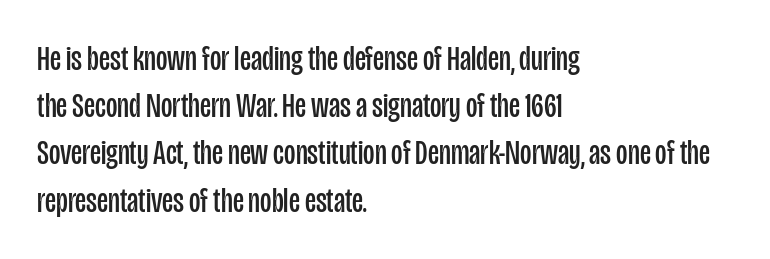
The image shows 35 px regular-weight, condensed sans-serif type, upright; set left-aligned, normal line spacing (1.35x), normal letter spacing, not underlined; low stroke contrast and a large x-height.
